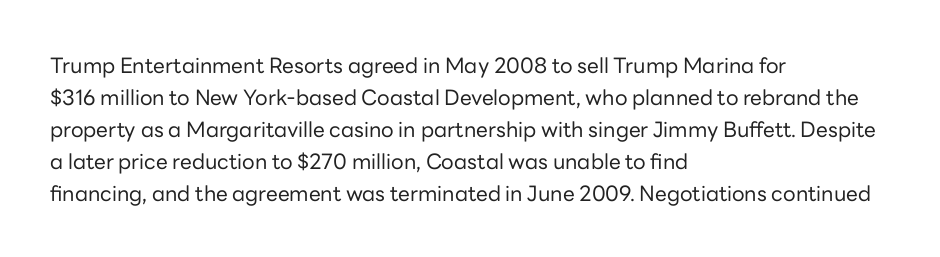
{"italic": "no", "bold": "no", "underline": "no", "align": "left", "line_spacing": "normal", "line_spacing_ratio": 1.52, "letter_spacing": "normal", "letter_spacing_em": 0.0, "glyph_px": 21}
